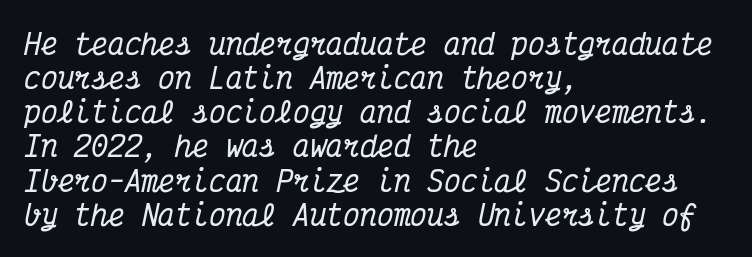
Q: Is the text italic (slanted)? A: Yes, it leans right by about 12 degrees.
Q: Is the typeface a serif or a sans-serif typeface? A: Serif.
Q: Is the text underlined? A: No.
Q: How is the paragraph aligned? A: Left-aligned.
Q: Is the spacing between letters normal or unusually wide? A: Normal.
Q: Width (condensed, normal, or wide)? A: Condensed.
Q: Stroke contrast? A: Medium.
Q: x-height? A: Medium.
Q: Monospaced? A: Yes.
